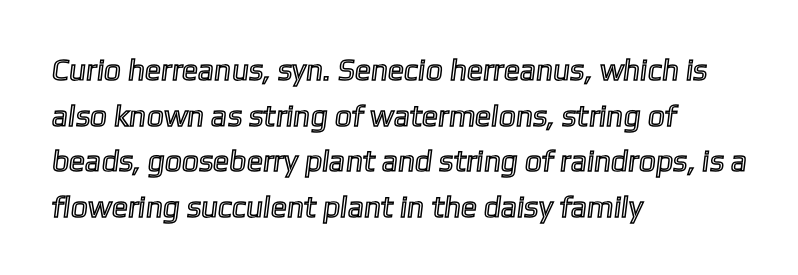
These lines are set flush left with a ragged right edge. Look at the tracking — it's just the regular setting, nothing added. This sample has the flowing, uneven cadence of proportional lettering. Summary of vertical rhythm: regular, with standard interline spacing. Lines of text with bare space underneath.
